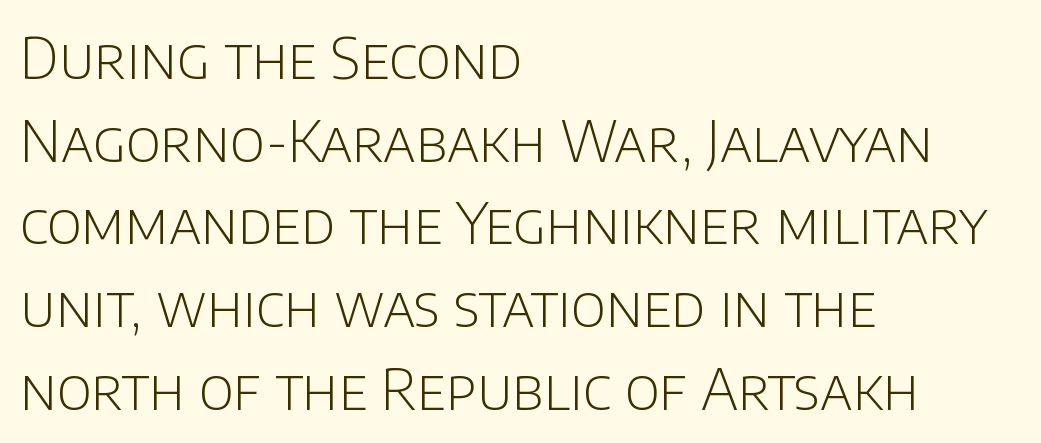
Is the block centered? No — it sits flush against the left margin. The typography opts for an upright posture over an oblique one. This sample uses a sans-serif face. Spacing verdict: proportional, widths tailored to each character. Regular leading.
